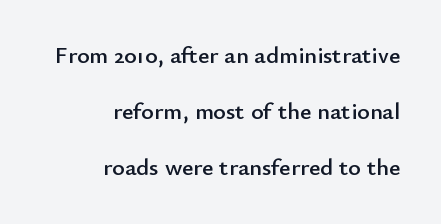
The image shows 24 px text type, upright; set right-aligned, loose line spacing (2.34x), normal letter spacing, not underlined.
